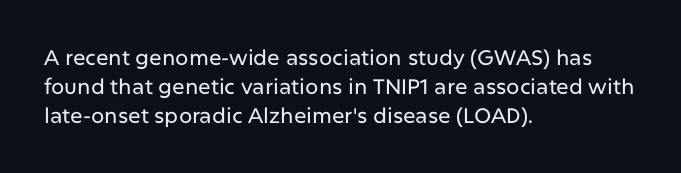
Q: Is the text italic (slanted)? A: No, it is upright.
Q: Is the text underlined? A: No.
Q: How is the paragraph aligned? A: Left-aligned.
Q: Is the spacing between letters normal or unusually wide? A: Normal.
Q: Is the spacing between lines tight, normal or loose? A: Normal.
